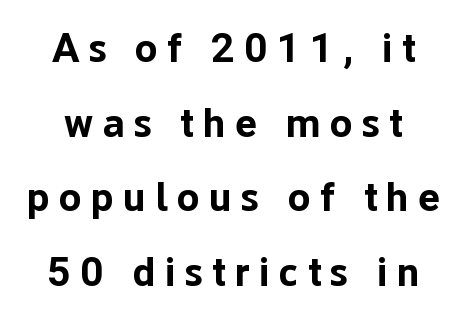
Q: Is the text bold? A: Yes.
Q: Is the text italic (slanted)? A: No, it is upright.
Q: Is the typeface a serif or a sans-serif typeface? A: Sans-serif.
Q: Is the text underlined? A: No.
Q: Is the spacing between letters normal or unusually wide? A: Unusually wide.
Q: Width (condensed, normal, or wide)? A: Normal.
Q: Stroke contrast? A: Low.
Q: x-height? A: Medium.
Q: Monospaced? A: No.
